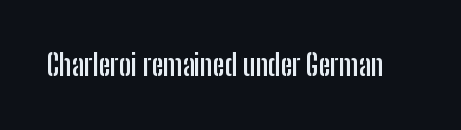
The image shows 29 px semibold, condensed sans-serif type, upright; set normal letter spacing, not underlined; low stroke contrast and a medium x-height.
